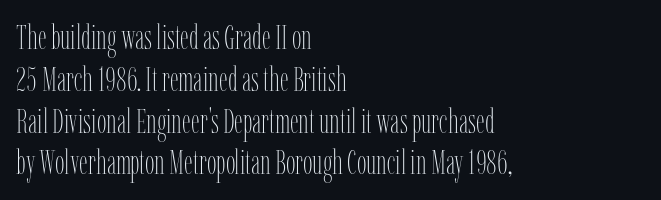
{"italic": "no", "bold": "no", "weight": "thin", "width": "condensed", "stroke_contrast": "low", "x_height": "medium", "monospaced": "no", "underline": "no", "align": "left", "line_spacing_ratio": 1.23, "letter_spacing": "normal", "letter_spacing_em": 0.0, "glyph_px": 34}
